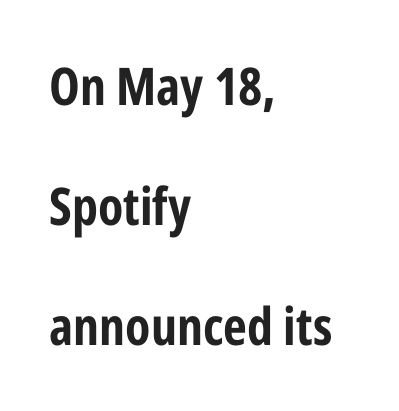
{"serif": "no", "italic": "no", "bold": "yes", "weight": "bold", "width": "condensed", "stroke_contrast": "low", "x_height": "medium", "monospaced": "no", "underline": "no", "align": "left", "line_spacing": "loose", "line_spacing_ratio": 2.31, "letter_spacing": "normal", "letter_spacing_em": 0.0, "glyph_px": 52}
